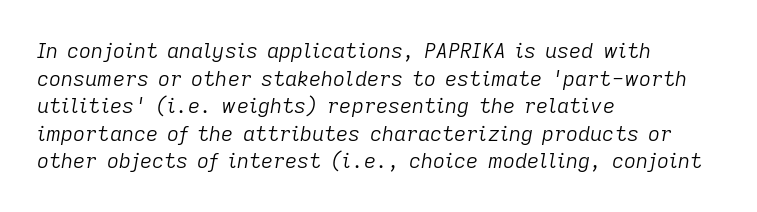
These lines are set flush left with a ragged right edge. The vertical gap from one line to the next is medium. You could call the tracking neutral — neither tight nor loose. Beneath every word, the page is bare.
